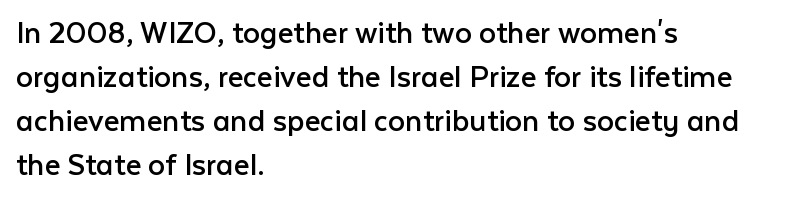
Q: Is the text bold? A: No.
Q: Is the text italic (slanted)? A: No, it is upright.
Q: Is the typeface a serif or a sans-serif typeface? A: Sans-serif.
Q: Is the text underlined? A: No.
Q: How is the paragraph aligned? A: Left-aligned.
Q: Is the spacing between letters normal or unusually wide? A: Normal.
Q: Is the spacing between lines tight, normal or loose? A: Normal.
Q: Width (condensed, normal, or wide)? A: Normal.
Q: Stroke contrast? A: Low.
Q: x-height? A: Medium.
Q: Monospaced? A: No.
